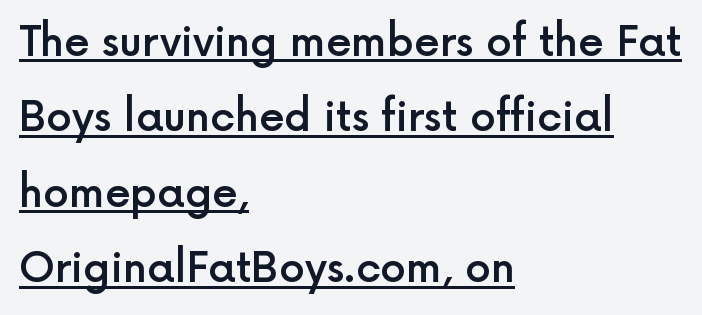
Students, note that the glyphs here touch the page at normal intervals. A classic flush-left, rag-right setting is used for this passage. A typographer would call this underscored text. Proportional: the letters do not fall into vertical columns. Does the weight exceed regular? Yes, but only to semibold. Typographically, this falls in the sans-serif category.
